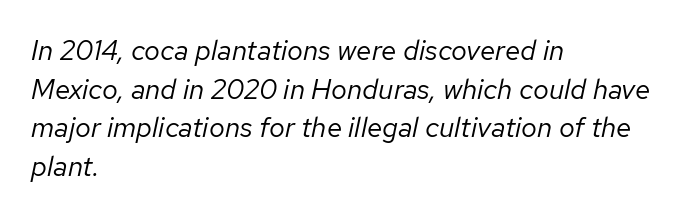
The image shows 28 px regular-weight type, italic (leaning right); set left-aligned, normal line spacing (1.38x), normal letter spacing, not underlined; low stroke contrast and a medium x-height.
